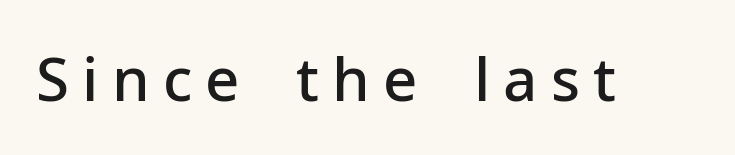
Quick note: underline off. Every stem runs plumb, perpendicular to the baseline. The horizontal fit of the characters is loose and conspicuously gappy. This sample has the flowing, uneven cadence of proportional lettering. Unlike a traditional serif, this face leaves its strokes unadorned. Slightly chunky letters — semibold, I'd say, not full bold.
